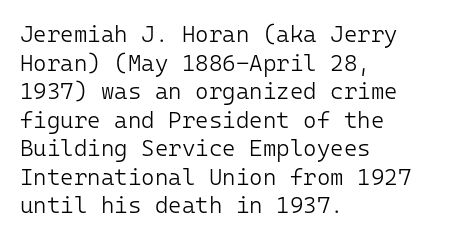
The image shows 23 px text type, upright; set left-aligned, line spacing 1.24x, normal letter spacing, not underlined.
